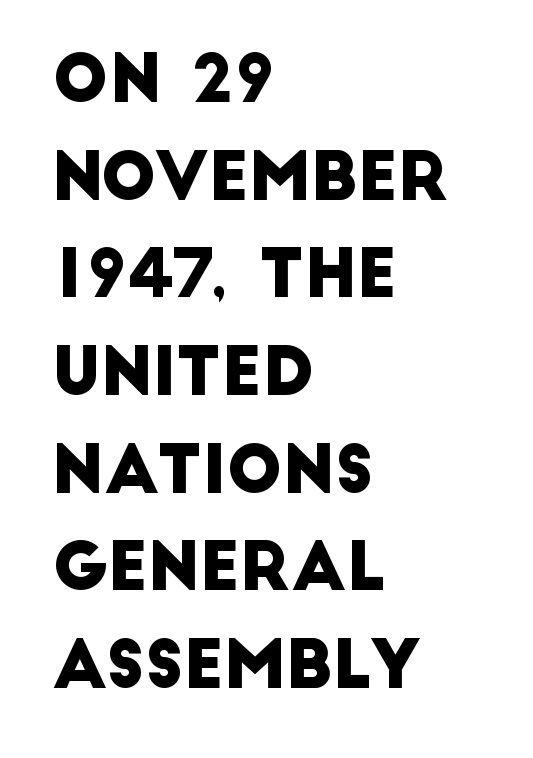
The image shows 66 px sans-serif type; set left-aligned, normal line spacing (1.48x), normal letter spacing, not underlined; low stroke contrast and a large x-height.
